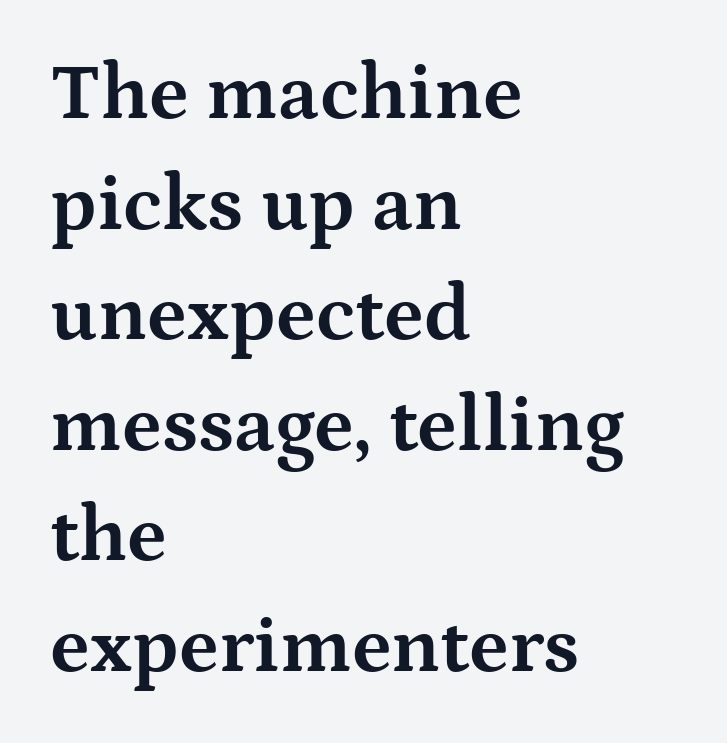
The image shows 79 px bold, wide serif type, upright; set left-aligned, normal line spacing (1.4x), normal letter spacing, not underlined; medium stroke contrast and a medium x-height.
